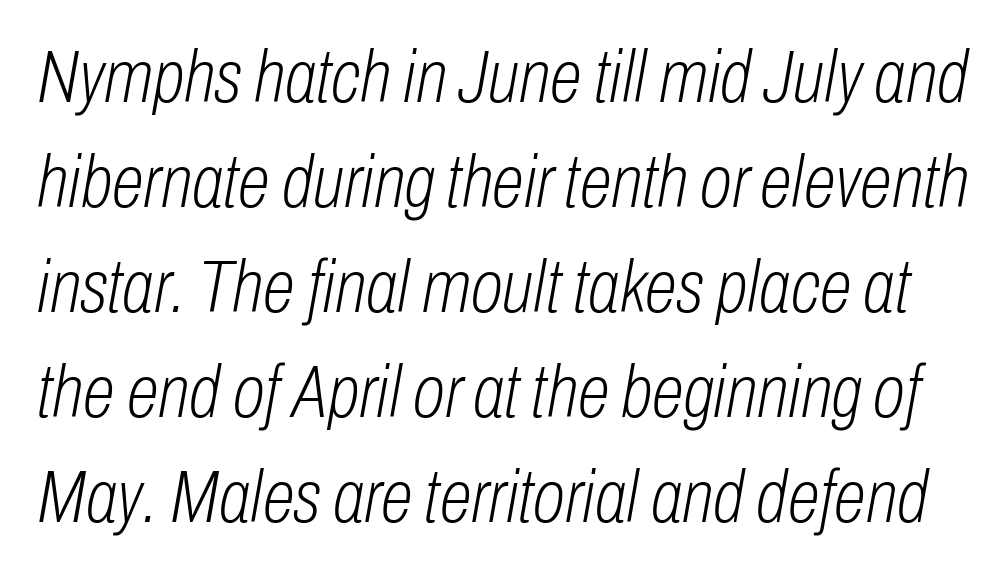
Q: Is the text bold? A: No.
Q: Is the text italic (slanted)? A: Yes, it leans right by about 10 degrees.
Q: Is the text underlined? A: No.
Q: Is the spacing between letters normal or unusually wide? A: Normal.
Q: Is the spacing between lines tight, normal or loose? A: Normal.
Q: Width (condensed, normal, or wide)? A: Condensed.
Q: Stroke contrast? A: Low.
Q: x-height? A: Medium.
Q: Monospaced? A: No.
